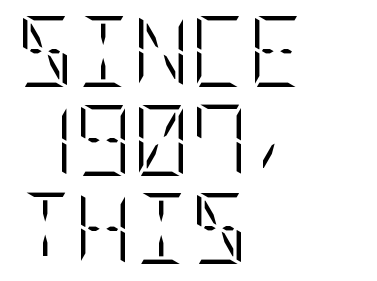
The image shows 71 px light, condensed type, upright; set left-aligned, normal line spacing (1.25x), normal letter spacing, not underlined; low stroke contrast and a large x-height.
